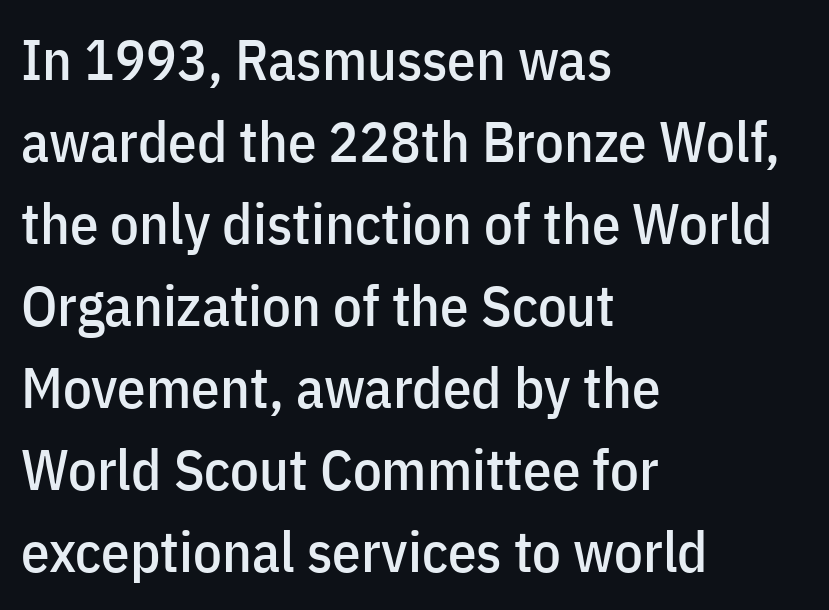
Note: no serifs on the glyphs. The gap between lines stays unmarked. Baseline-to-baseline distance is the conventional proportion of letter height. Tracking value appears to be zero — textbook default spacing. When letters stand straight like this, we call the style roman or upright. Spacing verdict: proportional, widths tailored to each character.
